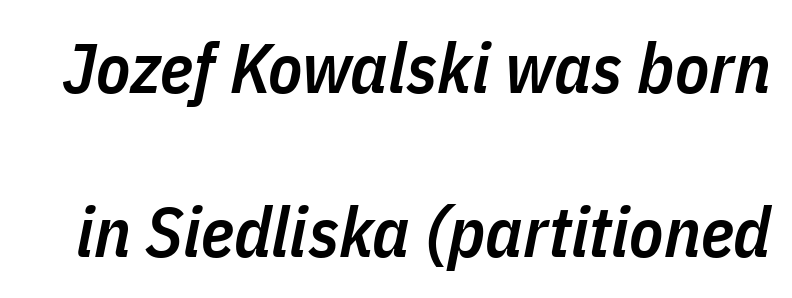
{"italic": "yes", "lean": "right", "slant_degrees": 11, "bold": "semi", "weight": "semibold", "width": "condensed", "stroke_contrast": "low", "x_height": "medium", "monospaced": "no", "underline": "no", "line_spacing": "loose", "line_spacing_ratio": 2.34, "letter_spacing": "normal", "letter_spacing_em": 0.0, "glyph_px": 70}
